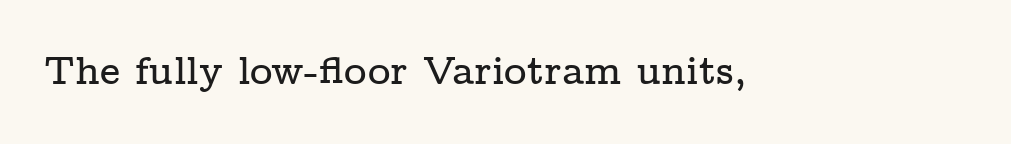
Q: Is the text italic (slanted)? A: No, it is upright.
Q: Is the typeface a serif or a sans-serif typeface? A: Serif.
Q: Is the text underlined? A: No.
Q: Is the spacing between letters normal or unusually wide? A: Normal.
Q: Width (condensed, normal, or wide)? A: Wide.
Q: Stroke contrast? A: Low.
Q: x-height? A: Medium.
Q: Monospaced? A: No.
